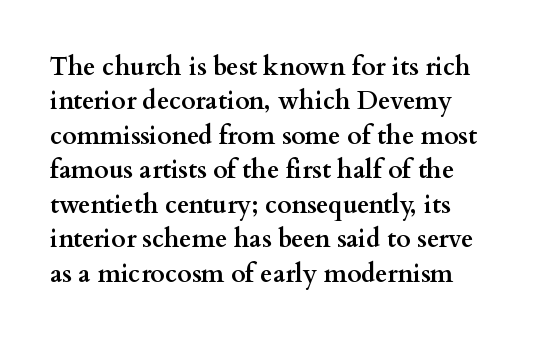
{"italic": "no", "bold": "yes", "underline": "no", "line_spacing": "normal", "line_spacing_ratio": 1.38, "letter_spacing": "normal", "letter_spacing_em": 0.0, "glyph_px": 25}
